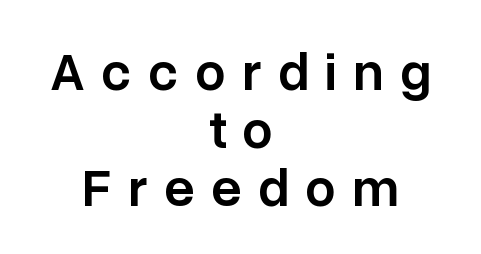
The image shows 54 px semibold sans-serif type, upright; set centered, tight line spacing (1.07x), unusually wide letter spacing (+0.3 em), not underlined; low stroke contrast and a medium x-height.
